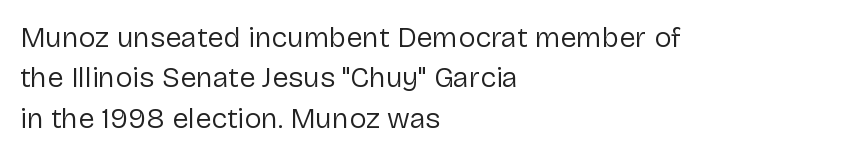
Q: Is the text bold? A: No.
Q: Is the text italic (slanted)? A: No, it is upright.
Q: Is the typeface a serif or a sans-serif typeface? A: Sans-serif.
Q: Is the text underlined? A: No.
Q: How is the paragraph aligned? A: Left-aligned.
Q: Is the spacing between letters normal or unusually wide? A: Normal.
Q: Is the spacing between lines tight, normal or loose? A: Normal.
Q: Width (condensed, normal, or wide)? A: Normal.
Q: Stroke contrast? A: Low.
Q: x-height? A: Medium.
Q: Monospaced? A: No.
